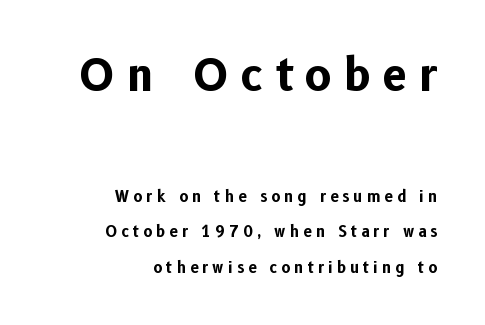
Leading is clearly above the norm, producing a sparse column. Where is the straight margin? On the right. Stroke terminals: plain, sans-serif. Looks like regular typesetting: each glyph gets only the width it needs. This rendering widens character spacing well past its baseline value.
